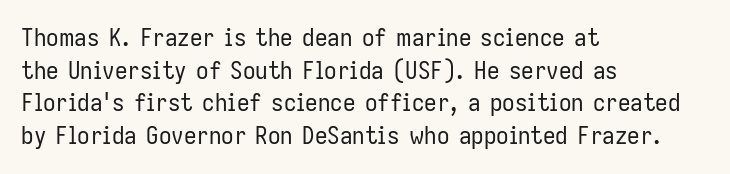
Q: Is the text bold? A: No.
Q: Is the text italic (slanted)? A: No, it is upright.
Q: Is the text underlined? A: No.
Q: How is the paragraph aligned? A: Left-aligned.
Q: Is the spacing between letters normal or unusually wide? A: Normal.
Q: Is the spacing between lines tight, normal or loose? A: Normal.
